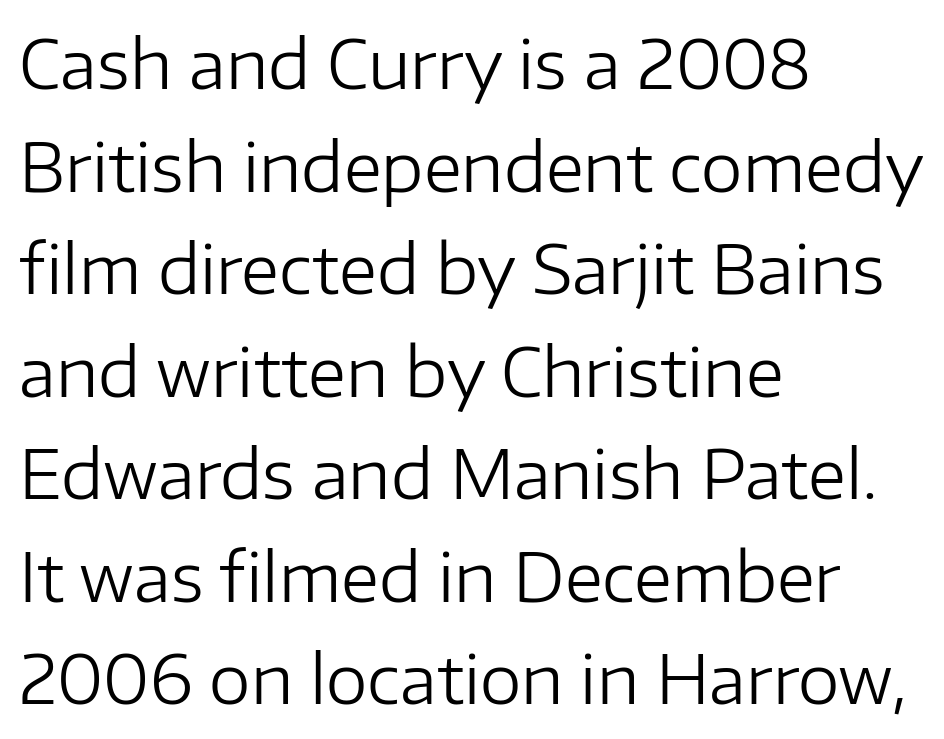
The image shows 67 px regular-weight sans-serif type, upright; set left-aligned, normal line spacing (1.53x), normal letter spacing, not underlined; low stroke contrast and a medium x-height.
